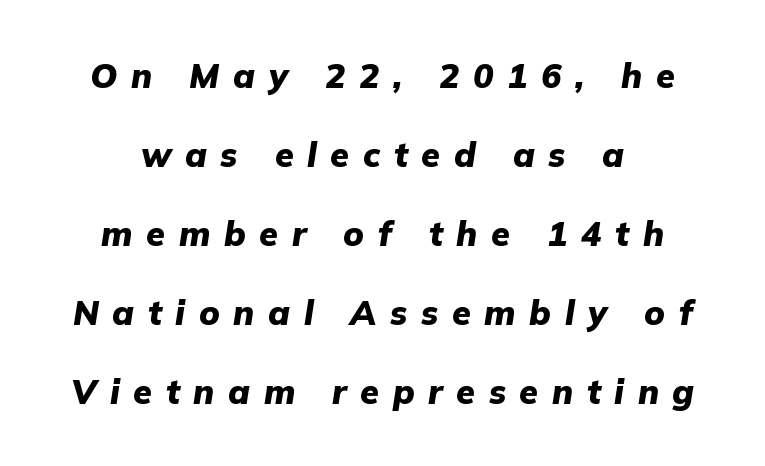
Whoever set this chose breathing room over compactness in the vertical rhythm. Varying glyph widths throughout — classic text-font behaviour. Has an underline been added? It has not. The characters look thick and weighty, a clear bold.
